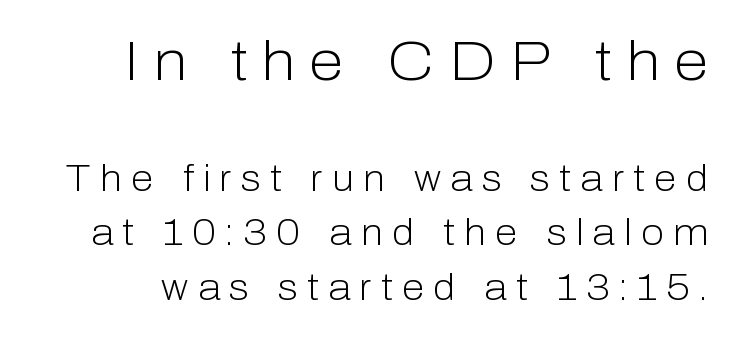
Q: Is the text bold? A: No.
Q: Is the text italic (slanted)? A: No, it is upright.
Q: Is the typeface a serif or a sans-serif typeface? A: Sans-serif.
Q: Is the text underlined? A: No.
Q: Is the spacing between letters normal or unusually wide? A: Unusually wide.
Q: Is the spacing between lines tight, normal or loose? A: Normal.
Q: Which block of text is set in a larger size, the first (top) or the second (bottom)? A: The first (top) one.
Q: Width (condensed, normal, or wide)? A: Normal.
Q: Stroke contrast? A: Low.
Q: x-height? A: Medium.
Q: Monospaced? A: No.
